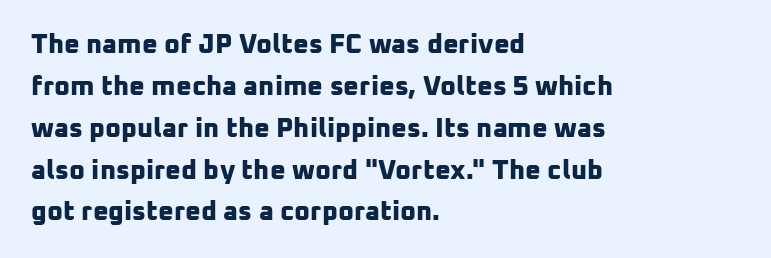
The image shows 27 px bold type; set left-aligned, normal line spacing (1.55x), normal letter spacing, not underlined.
